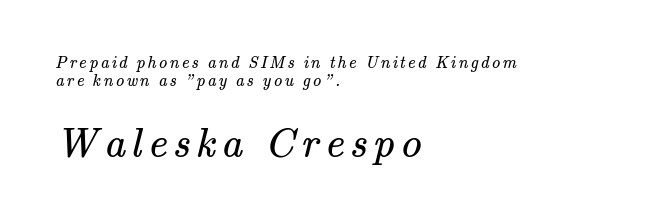
The glyphs are unaccompanied by any horizontal stroke below them. Weight: not bold — regular or lighter. Short and long lines alike share a common starting point at left. Look at the bottom of the vertical strokes: they flare into serifs here. The vertical gap from one line to the next is small.
